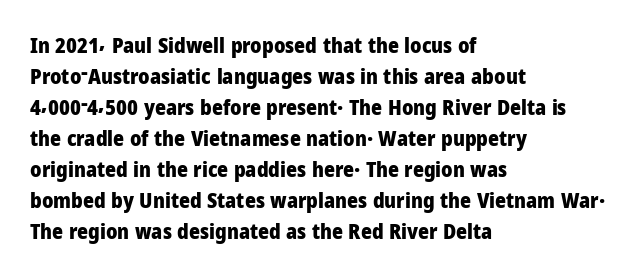
These lines keep a tight, regular rhythm from letter to letter. The typesetting leans heavy: a genuine bold. Line beginnings align vertically; line endings do not. If you drew a line through each stem, it would be perfectly vertical. Letters rest on an invisible, unmarked baseline.
